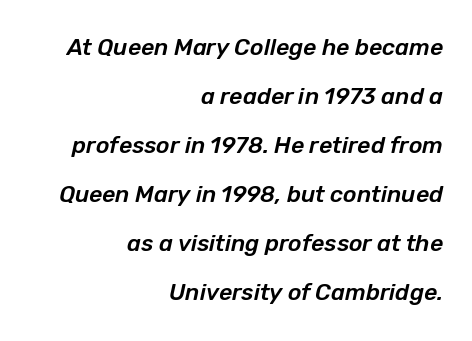
Q: Is the text italic (slanted)? A: Yes, it leans right by about 12 degrees.
Q: Is the text underlined? A: No.
Q: How is the paragraph aligned? A: Right-aligned.
Q: Is the spacing between letters normal or unusually wide? A: Normal.
Q: Is the spacing between lines tight, normal or loose? A: Loose.
